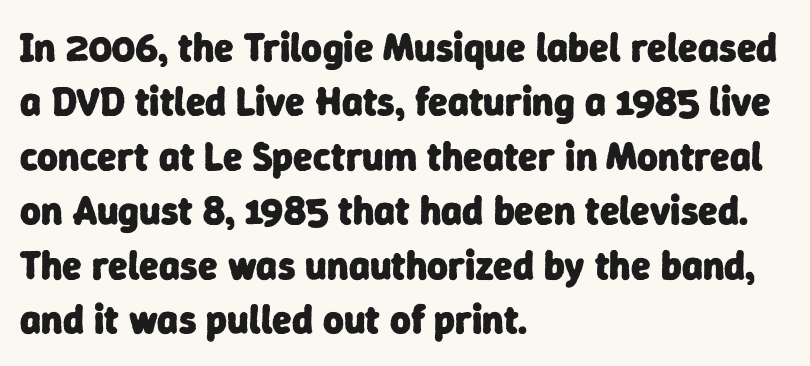
Q: Is the text bold? A: Yes.
Q: Is the typeface a serif or a sans-serif typeface? A: Sans-serif.
Q: Is the text underlined? A: No.
Q: How is the paragraph aligned? A: Left-aligned.
Q: Is the spacing between letters normal or unusually wide? A: Normal.
Q: Is the spacing between lines tight, normal or loose? A: Normal.
Q: Width (condensed, normal, or wide)? A: Normal.
Q: Stroke contrast? A: Low.
Q: x-height? A: Medium.
Q: Monospaced? A: No.
